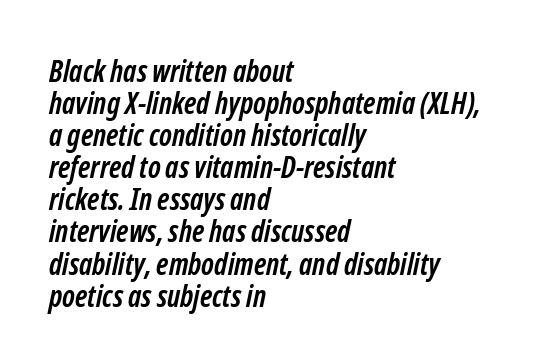
{"serif": "no", "bold": "yes", "weight": "semibold", "width": "condensed", "stroke_contrast": "low", "x_height": "medium", "monospaced": "no", "underline": "no", "align": "left", "line_spacing": "tight", "line_spacing_ratio": 1.07, "letter_spacing": "normal", "letter_spacing_em": 0.0, "glyph_px": 30}
